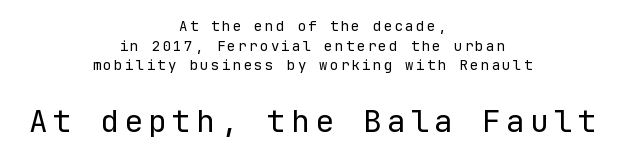
Top chunk: small. Bottom chunk: large. Rendered with straight, roman letterforms. Here the designer chose a console-style face with uniform glyph widths. Each new line begins a customary step beneath the previous one. Has an underline been added? It has not.
